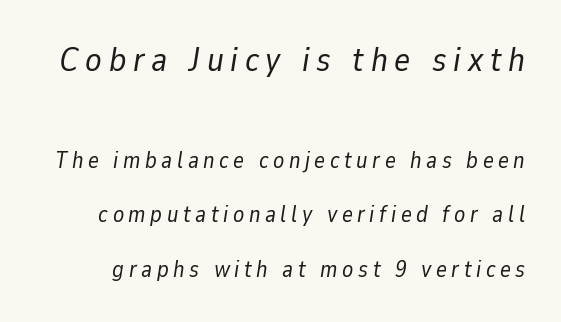
Q: Is the text bold? A: No.
Q: Is the text italic (slanted)? A: Yes, it leans right by about 9 degrees.
Q: Is the text underlined? A: No.
Q: Is the spacing between letters normal or unusually wide? A: Unusually wide.
Q: Is the spacing between lines tight, normal or loose? A: Loose.
Q: Which block of text is set in a larger size, the first (top) or the second (bottom)? A: The first (top) one.
Q: Width (condensed, normal, or wide)? A: Normal.
Q: Stroke contrast? A: Low.
Q: x-height? A: Medium.
Q: Monospaced? A: No.
